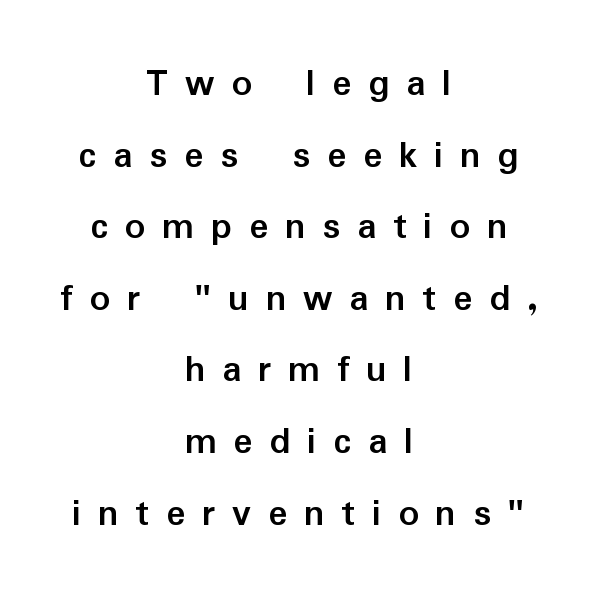
The image shows 40 px semibold sans-serif type, upright; set centered, line spacing 1.79x, unusually wide letter spacing (+0.42 em), not underlined; low stroke contrast and a medium x-height.
